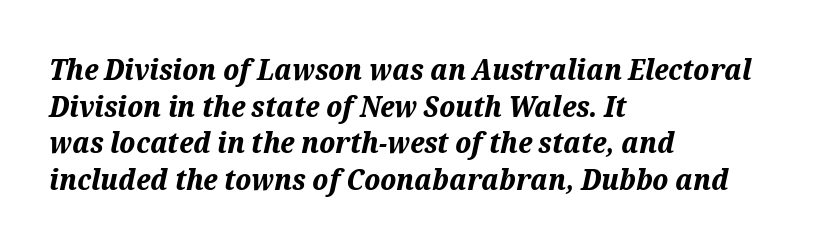
The image shows 29 px bold type, italic (leaning right); set left-aligned, normal line spacing (1.26x), normal letter spacing, not underlined; medium stroke contrast and a medium x-height.
